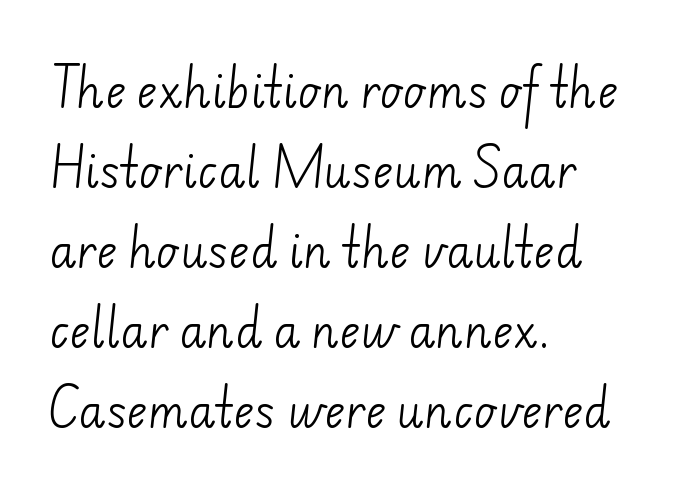
Q: Is the text bold? A: No.
Q: Is the typeface a serif or a sans-serif typeface? A: Sans-serif.
Q: Is the text underlined? A: No.
Q: How is the paragraph aligned? A: Left-aligned.
Q: Is the spacing between letters normal or unusually wide? A: Normal.
Q: Width (condensed, normal, or wide)? A: Normal.
Q: Stroke contrast? A: Low.
Q: x-height? A: Small.
Q: Monospaced? A: No.
